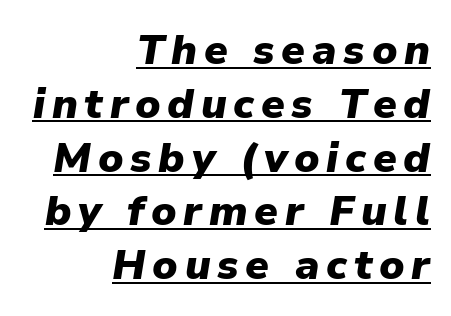
On the weight axis this lands at bold, roughly 700. Is this a fixed-width face? No — the glyphs have proportional, varying widths. Line ends are locked; line starts wander. Notice how a bar underscores the lettering throughout.
